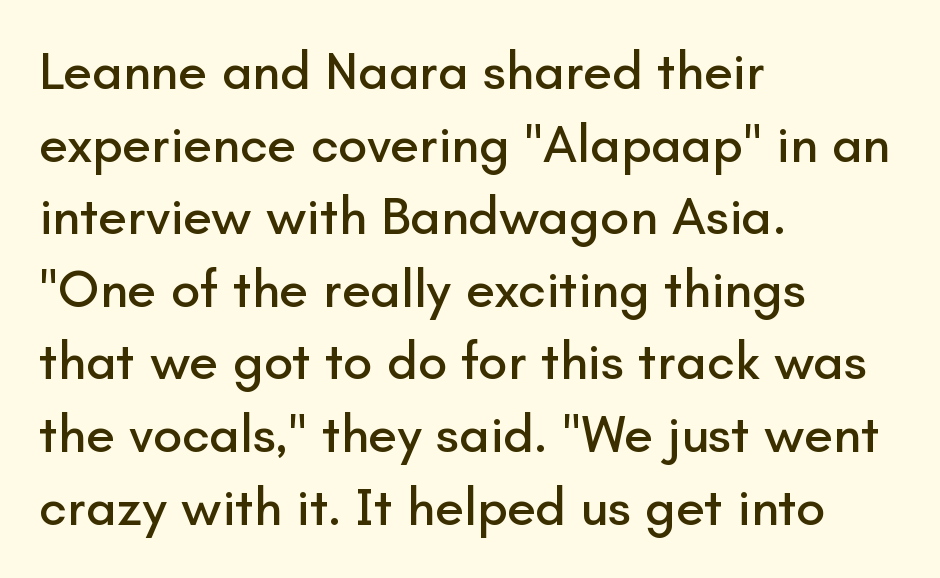
The image shows 53 px sans-serif type, upright; set left-aligned, normal line spacing (1.37x), normal letter spacing, not underlined; low stroke contrast and a small x-height.
